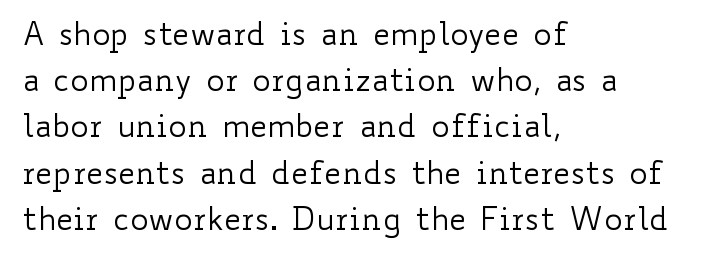
Italic? Not at all — the glyphs are vertical. Has an underline been added? It has not. The rendering uses a moderate line-height, typical for paragraphs. Reading down the block, your eye returns to a fixed left position each line. Weight: in the light-to-regular range.
